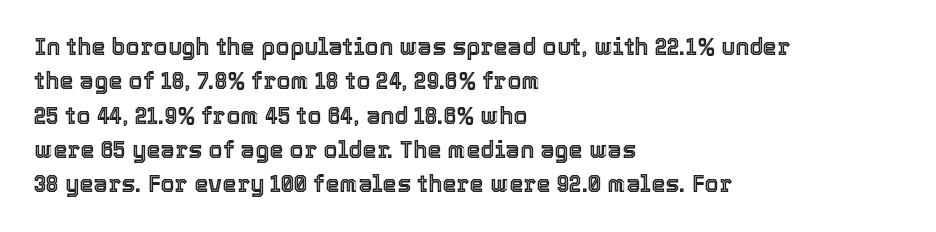
Q: Is the text italic (slanted)? A: No, it is upright.
Q: Is the text underlined? A: No.
Q: How is the paragraph aligned? A: Left-aligned.
Q: Is the spacing between letters normal or unusually wide? A: Normal.
Q: Is the spacing between lines tight, normal or loose? A: Normal.
